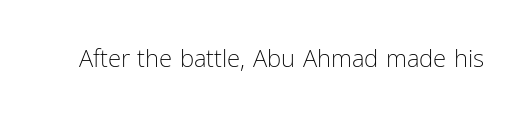
The image shows 24 px text type, upright; set normal letter spacing, not underlined.
